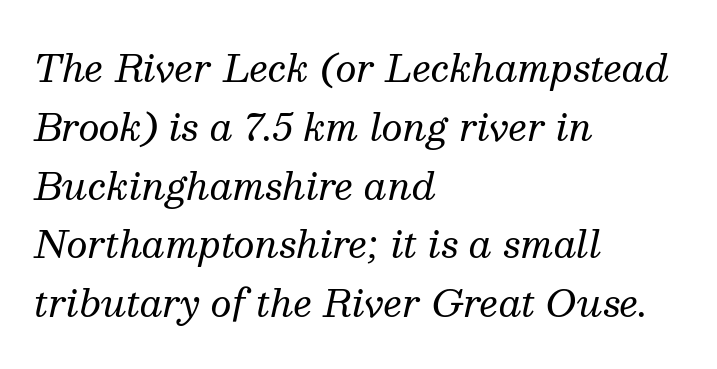
{"serif": "yes", "italic": "yes", "lean": "right", "slant_degrees": 13, "bold": "no", "weight": "regular", "width": "normal", "stroke_contrast": "medium", "x_height": "medium", "monospaced": "no", "underline": "no", "align": "left", "line_spacing": "normal", "line_spacing_ratio": 1.59, "letter_spacing": "normal", "letter_spacing_em": 0.0, "glyph_px": 37}
